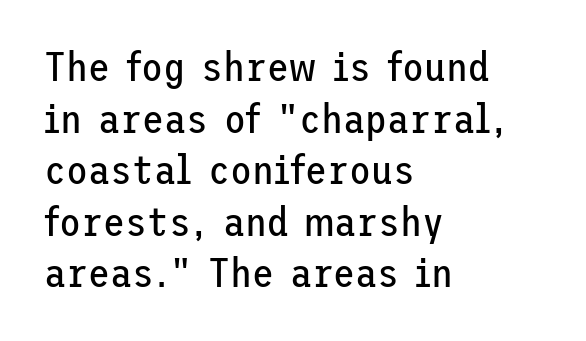
Tall strokes in this sample are plumb rather than angled. Reading down the block, your eye returns to a fixed left position each line. Does the type have serifs? No, each stem ends abruptly. Each row of text sits above clean, open space. The cut favours lightness, reaching ordinary text weight at its darkest.
